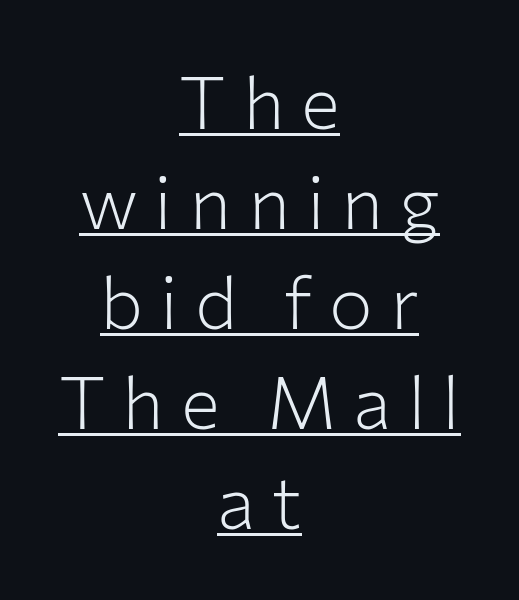
{"serif": "no", "italic": "no", "bold": "no", "weight": "light", "width": "normal", "stroke_contrast": "low", "x_height": "medium", "monospaced": "no", "underline": "yes", "align": "center", "line_spacing": "normal", "line_spacing_ratio": 1.37, "letter_spacing": "wide", "letter_spacing_em": 0.23, "glyph_px": 73}
